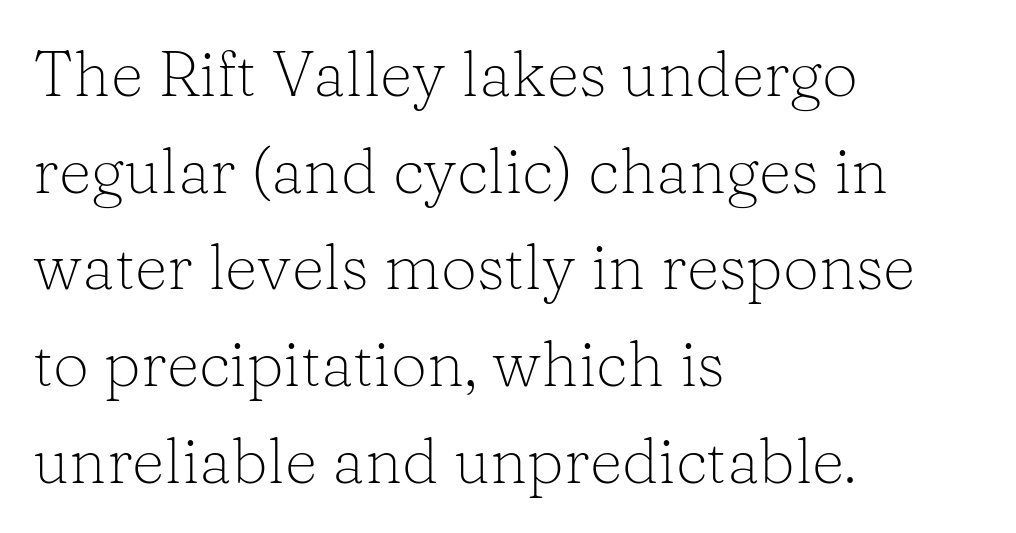
Q: Is the text bold? A: No.
Q: Is the text italic (slanted)? A: No, it is upright.
Q: Is the typeface a serif or a sans-serif typeface? A: Serif.
Q: Is the text underlined? A: No.
Q: How is the paragraph aligned? A: Left-aligned.
Q: Is the spacing between letters normal or unusually wide? A: Normal.
Q: Is the spacing between lines tight, normal or loose? A: Normal.
Q: Width (condensed, normal, or wide)? A: Normal.
Q: Stroke contrast? A: Low.
Q: x-height? A: Medium.
Q: Monospaced? A: No.
